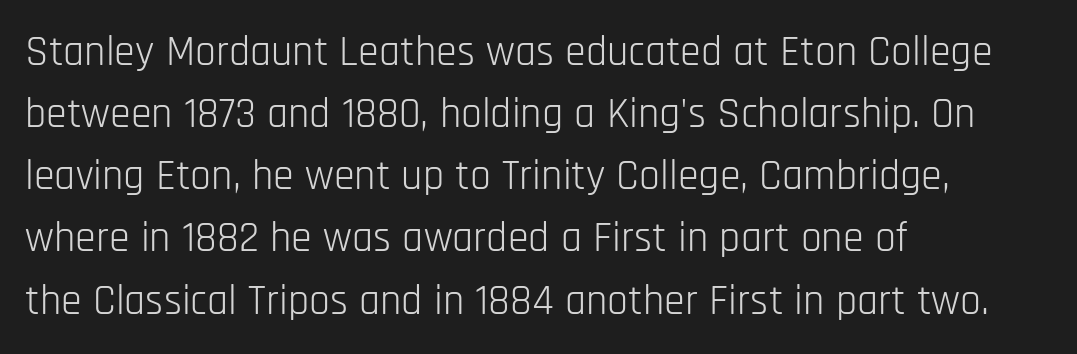
The image shows 42 px light, condensed sans-serif type, upright; set left-aligned, normal line spacing (1.48x), normal letter spacing, not underlined; low stroke contrast and a large x-height.
